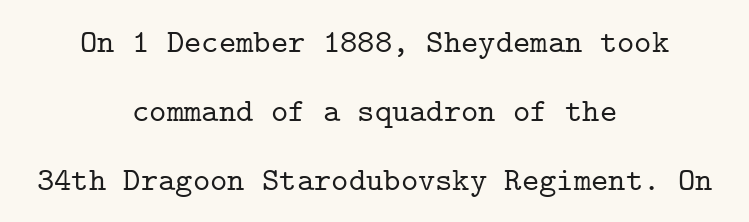
{"serif": "yes", "italic": "no", "width": "normal", "stroke_contrast": "low", "x_height": "medium", "monospaced": "yes", "underline": "no", "align": "center", "line_spacing": "loose", "line_spacing_ratio": 2.09, "letter_spacing": "normal", "letter_spacing_em": 0.0, "glyph_px": 33}
